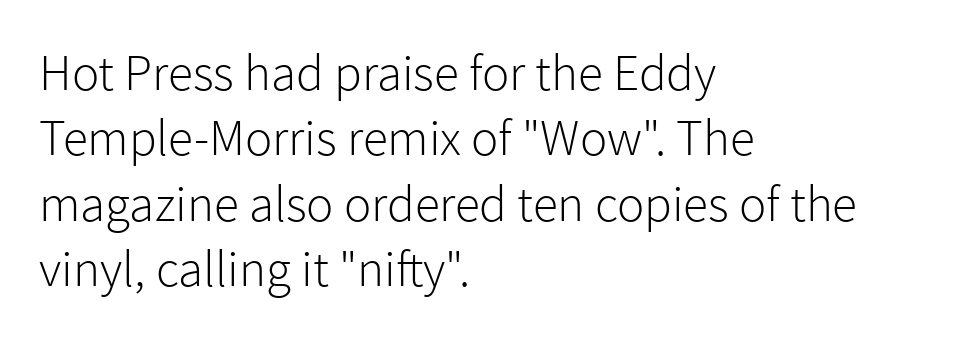
Each letter's strokes conclude bluntly, with no projecting serifs. Stroke thickness stays within the range of a standard reading face or lighter. The lines sit at an ordinary, default distance from one another. A typesetter would call this proportional, since set widths differ per character.
